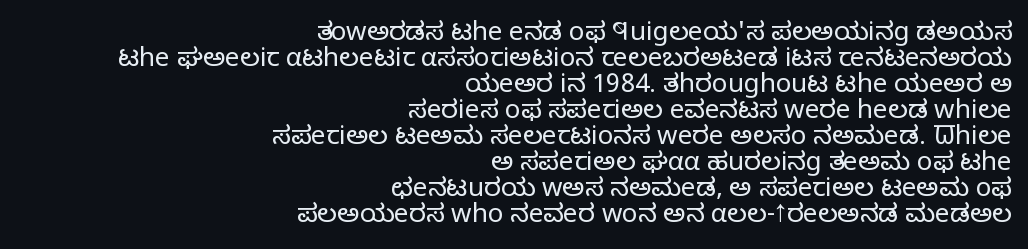
Q: Is the text bold? A: No.
Q: Is the text italic (slanted)? A: No, it is upright.
Q: Is the text underlined? A: No.
Q: How is the paragraph aligned? A: Right-aligned.
Q: Is the spacing between letters normal or unusually wide? A: Normal.
Q: Is the spacing between lines tight, normal or loose? A: Tight.
